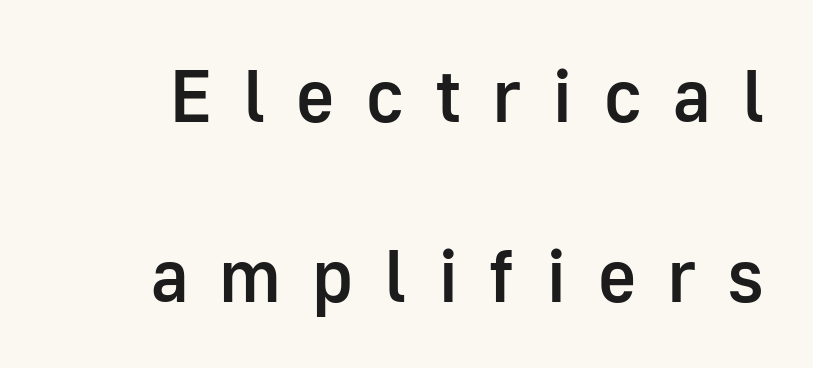
Q: Is the text bold? A: Semi-bold.
Q: Is the text italic (slanted)? A: No, it is upright.
Q: Is the typeface a serif or a sans-serif typeface? A: Sans-serif.
Q: Is the text underlined? A: No.
Q: Is the spacing between letters normal or unusually wide? A: Unusually wide.
Q: Is the spacing between lines tight, normal or loose? A: Loose.
Q: Width (condensed, normal, or wide)? A: Normal.
Q: Stroke contrast? A: Low.
Q: x-height? A: Medium.
Q: Monospaced? A: No.
